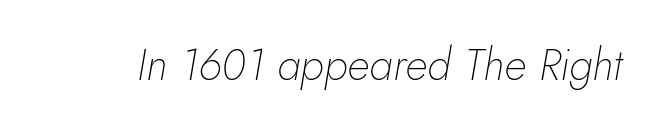
Nobody drew a line under any word here. Style check: oblique. Proportional: the letters do not fall into vertical columns. Glyph-to-glyph distance matches everyday printed text. The font is comparable to plain body text, perhaps lighter.
